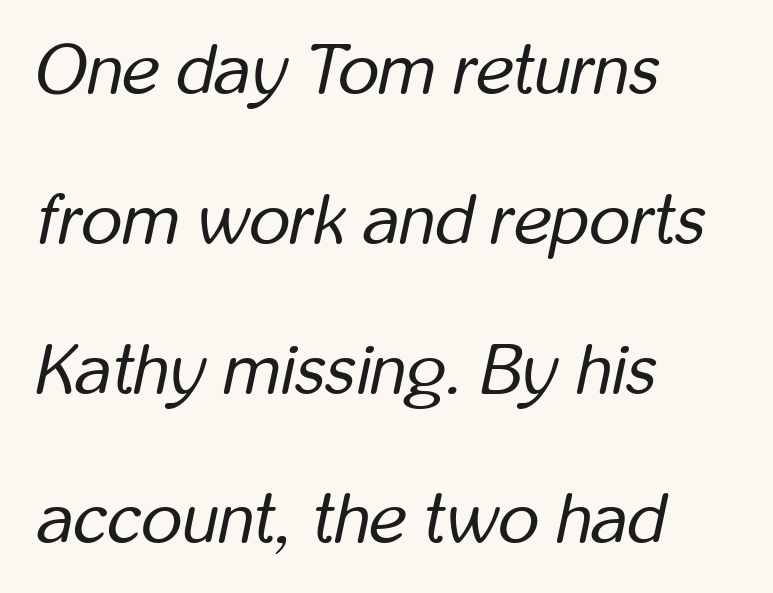
{"italic": "yes", "lean": "right", "slant_degrees": 12, "bold": "no", "weight": "regular", "width": "condensed", "stroke_contrast": "low", "x_height": "medium", "monospaced": "no", "underline": "no", "align": "left", "line_spacing": "loose", "line_spacing_ratio": 2.11, "letter_spacing": "normal", "letter_spacing_em": 0.0, "glyph_px": 71}
